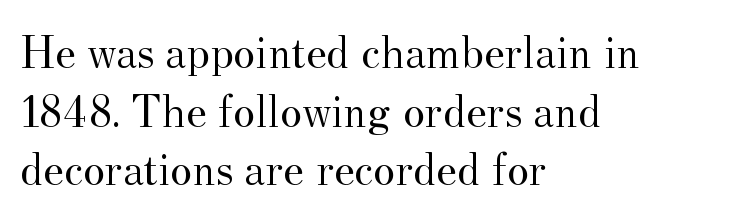
{"serif": "yes", "italic": "no", "bold": "no", "weight": "regular", "width": "normal", "stroke_contrast": "medium", "x_height": "small", "monospaced": "no", "underline": "no", "align": "left", "line_spacing": "normal", "line_spacing_ratio": 1.25, "letter_spacing": "normal", "letter_spacing_em": 0.0, "glyph_px": 47}
